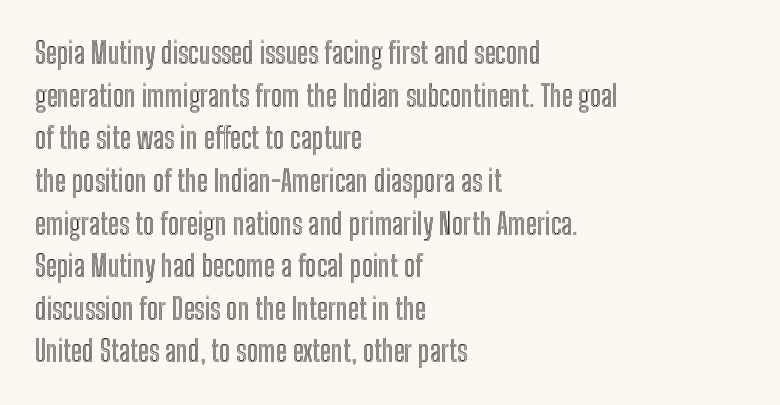
{"italic": "no", "width": "condensed", "x_height": "medium", "monospaced": "no", "underline": "no", "align": "left", "line_spacing": "normal", "line_spacing_ratio": 1.47, "letter_spacing": "normal", "letter_spacing_em": 0.0, "glyph_px": 29}
